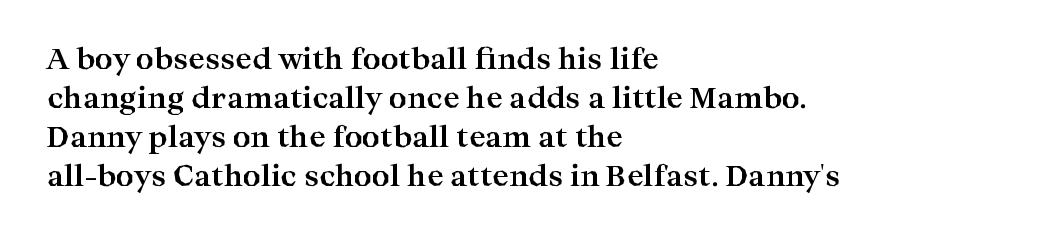
{"serif": "yes", "italic": "no", "bold": "yes", "weight": "bold", "width": "wide", "stroke_contrast": "high", "x_height": "medium", "monospaced": "no", "underline": "no", "align": "left", "line_spacing": "normal", "line_spacing_ratio": 1.39, "letter_spacing": "normal", "letter_spacing_em": 0.0, "glyph_px": 28}
